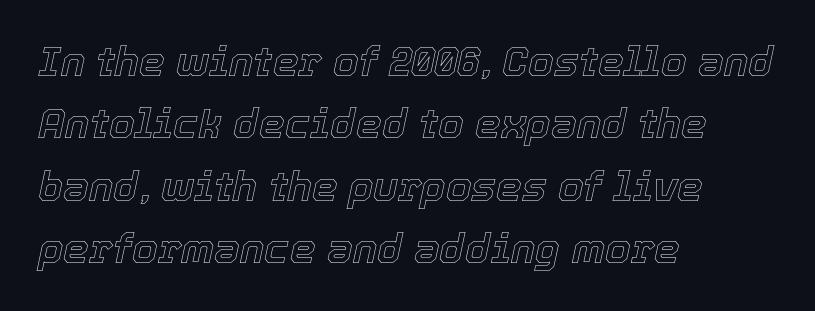
{"italic": "yes", "lean": "right", "slant_degrees": 12, "width": "normal", "x_height": "medium", "monospaced": "no", "underline": "no", "align": "left", "line_spacing": "normal", "line_spacing_ratio": 1.52, "letter_spacing": "normal", "letter_spacing_em": 0.0, "glyph_px": 41}
